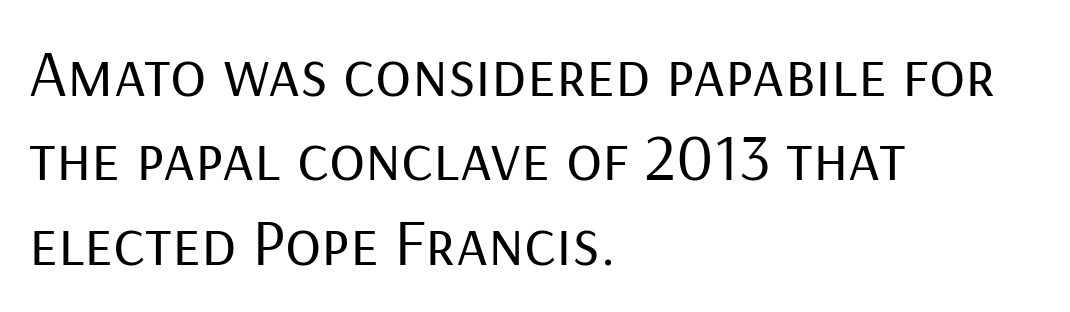
Q: Is the text bold? A: No.
Q: Is the text italic (slanted)? A: No, it is upright.
Q: Is the typeface a serif or a sans-serif typeface? A: Sans-serif.
Q: Is the text underlined? A: No.
Q: How is the paragraph aligned? A: Left-aligned.
Q: Is the spacing between letters normal or unusually wide? A: Normal.
Q: Is the spacing between lines tight, normal or loose? A: Normal.
Q: Width (condensed, normal, or wide)? A: Normal.
Q: Stroke contrast? A: Low.
Q: x-height? A: Medium.
Q: Monospaced? A: No.
